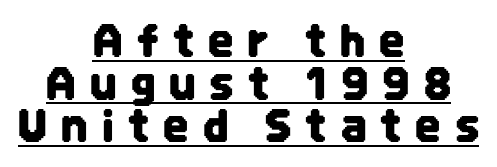
The image shows 44 px condensed sans-serif type, upright; set centered, tight line spacing (0.97x), unusually wide letter spacing (+0.32 em), underlined; low stroke contrast and a large x-height.
